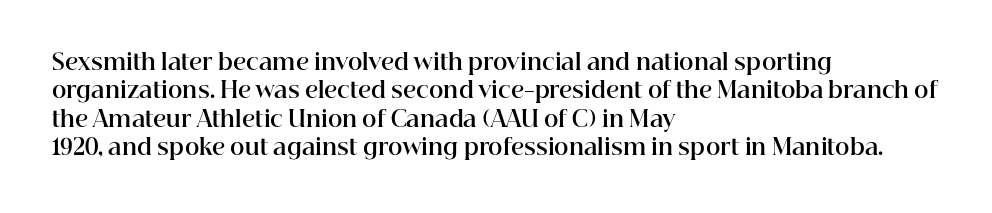
Q: Is the text bold? A: Yes.
Q: Is the text italic (slanted)? A: No, it is upright.
Q: Is the text underlined? A: No.
Q: How is the paragraph aligned? A: Left-aligned.
Q: Is the spacing between letters normal or unusually wide? A: Normal.
Q: Is the spacing between lines tight, normal or loose? A: Normal.
